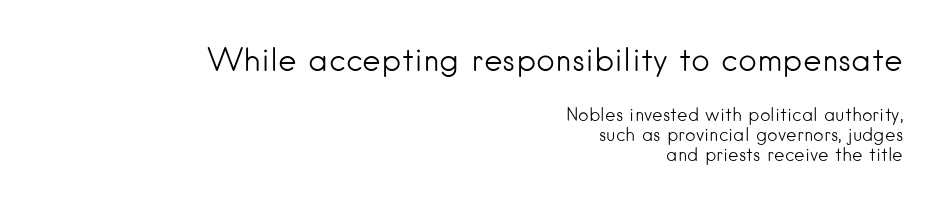
{"serif": "no", "italic": "no", "bold": "no", "weight": "light", "width": "normal", "stroke_contrast": "low", "x_height": "small", "monospaced": "no", "underline": "no", "align": "right", "line_spacing": "tight", "line_spacing_ratio": 1.11, "letter_spacing": "normal", "letter_spacing_em": 0.0, "larger_block": "first", "size_ratio": 1.78, "glyph_px": 32}
